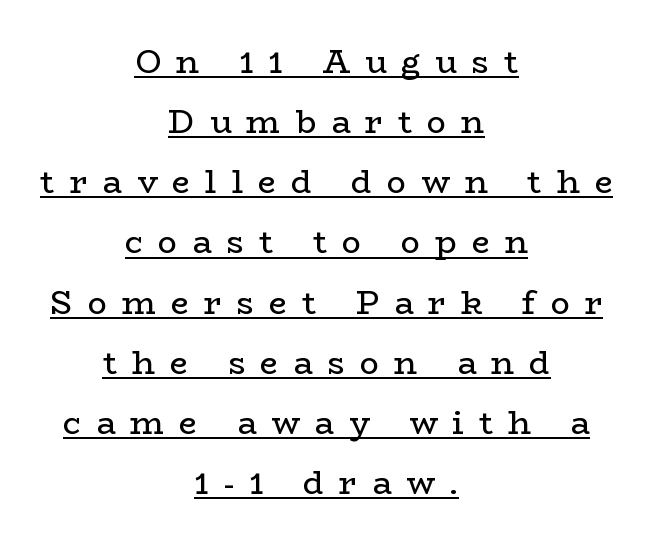
Visually the block forms a symmetrical silhouette, jagged on both flanks. Serif or sans? Serif — the stroke terminals have little feet. How are the letters spaced? Widely, with obvious added tracking. These lines are rendered in a variable-pitch font. Stroke mass is kept to a normal reading level or below.
